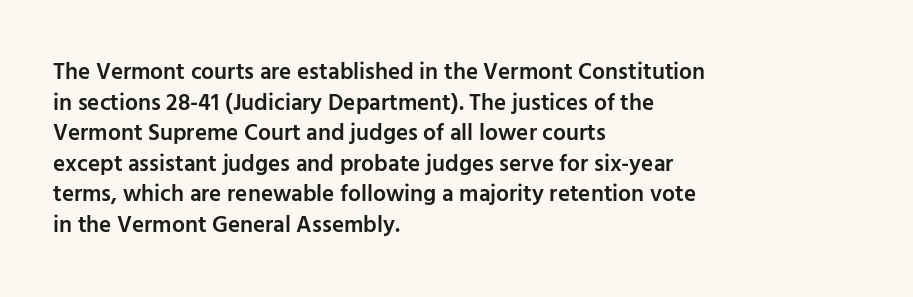
The image shows 23 px text type, upright; set left-aligned, normal line spacing (1.33x), normal letter spacing, not underlined.
